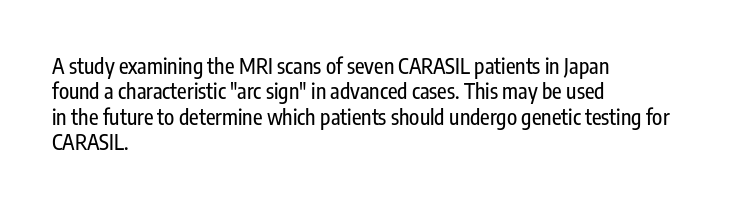
Short and long lines alike share a common starting point at left. Letters rest on an invisible, unmarked baseline. No extra tracking has been applied to these lines. Is there any slant? The stems are plumb.
